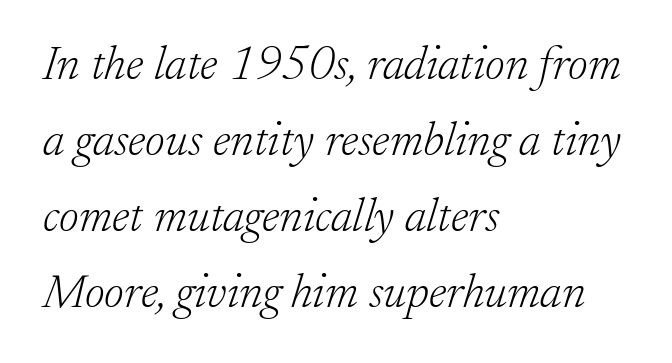
The image shows 48 px light serif type, italic (leaning right); set left-aligned, normal line spacing (1.58x), normal letter spacing, not underlined; low stroke contrast and a small x-height.
